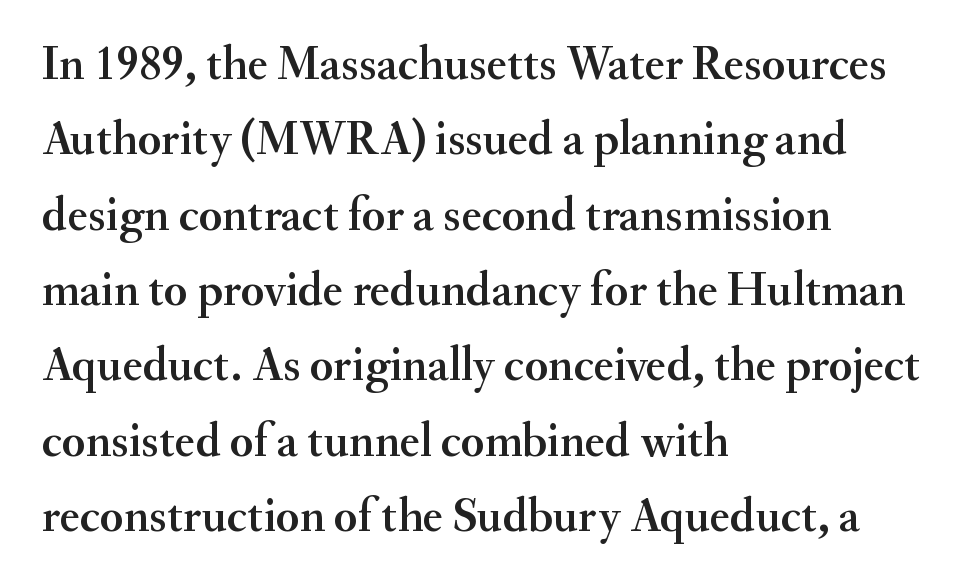
A classic flush-left, rag-right setting is used for this passage. Only glyphs here, with clear space below each row. These lines are rendered in a variable-pitch font. The letterforms sit shoulder to shoulder at normal distance. Letterform terminals end in serifs throughout the passage.
